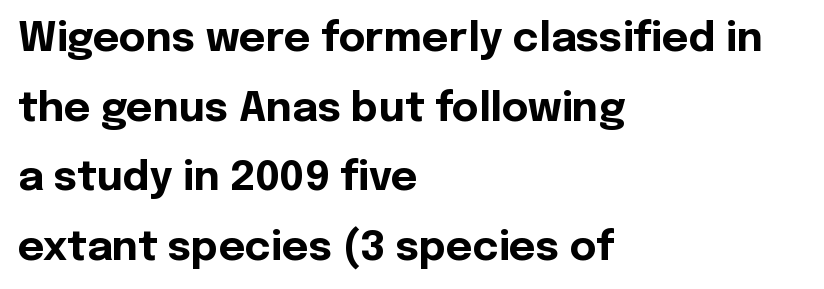
The image shows 41 px bold sans-serif type, upright; set left-aligned, normal line spacing (1.7x), normal letter spacing, not underlined; a medium x-height.
